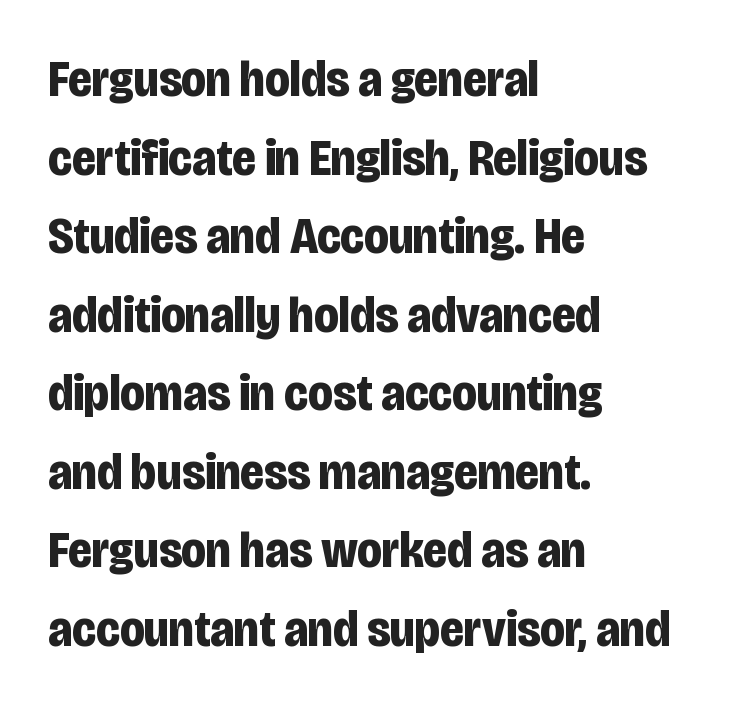
Leading: standard. These words are printed bold, with thick strokes throughout. Each letter's strokes conclude bluntly, with no projecting serifs. The lines in this sample share a left origin and differ only in where they stop.
